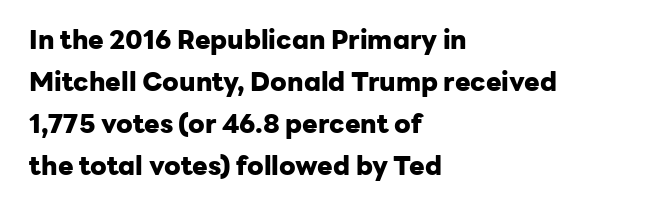
Unlike italic type, these characters show no tilt at all. Pretty heavy lettering here — definitely bold. A classic flush-left, rag-right setting is used for this passage. Glyph-to-glyph distance matches everyday printed text. Bare-footed words on every line.
